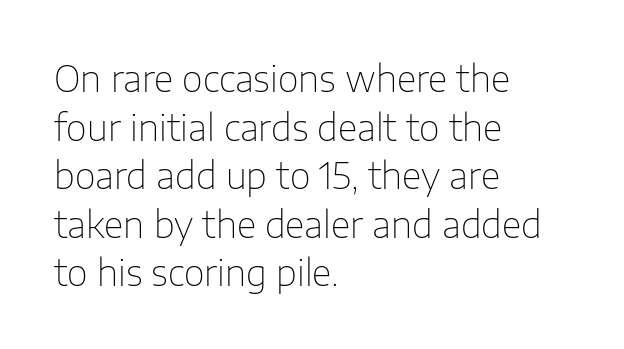
{"serif": "no", "italic": "no", "bold": "no", "weight": "thin", "width": "normal", "stroke_contrast": "low", "x_height": "medium", "monospaced": "no", "underline": "no", "align": "left", "line_spacing": "normal", "line_spacing_ratio": 1.35, "letter_spacing": "normal", "letter_spacing_em": 0.0, "glyph_px": 36}
